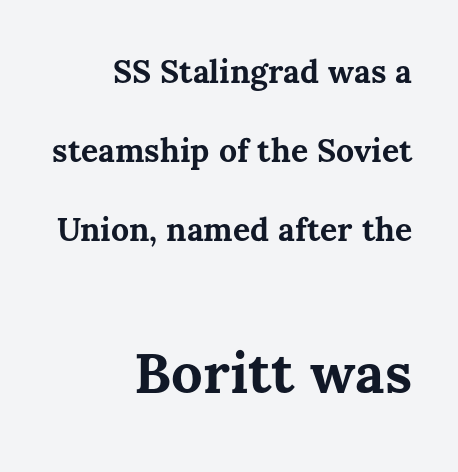
Q: Is the text bold? A: Yes.
Q: Is the text italic (slanted)? A: No, it is upright.
Q: Is the text underlined? A: No.
Q: How is the paragraph aligned? A: Right-aligned.
Q: Is the spacing between letters normal or unusually wide? A: Normal.
Q: Is the spacing between lines tight, normal or loose? A: Loose.
Q: Which block of text is set in a larger size, the first (top) or the second (bottom)? A: The second (bottom) one.
Q: Width (condensed, normal, or wide)? A: Normal.
Q: Stroke contrast? A: Medium.
Q: x-height? A: Medium.
Q: Monospaced? A: No.
